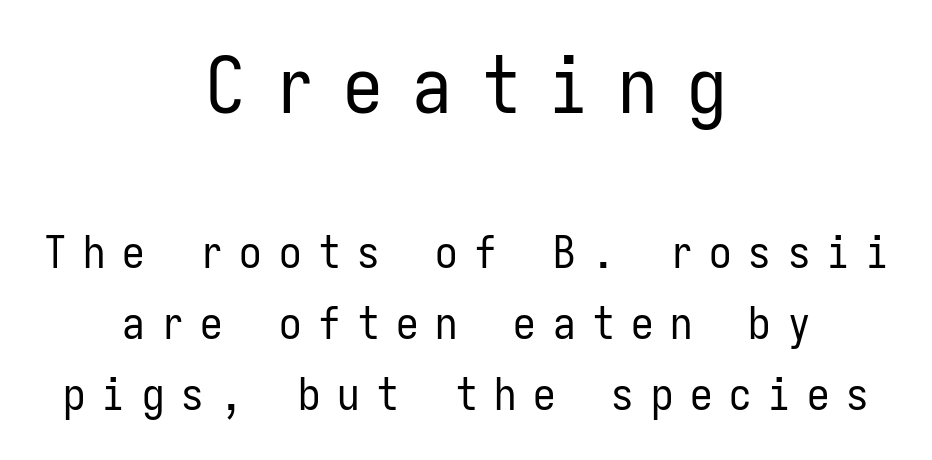
Think of a typewriter: that constant character pitch is what you see here. Each line is balanced around a shared central axis. Note: larger setting up top, smaller setting below. These glyphs show unthickened strokes, regular width or finer. This is roman type, the default non-slanted kind. Rows of type keep a routine distance in the vertical direction.
